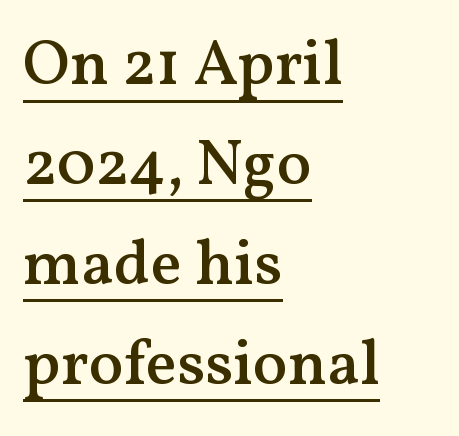
The image shows 64 px semibold serif type, upright; set left-aligned, normal line spacing (1.56x), normal letter spacing, underlined; medium stroke contrast and a medium x-height.
